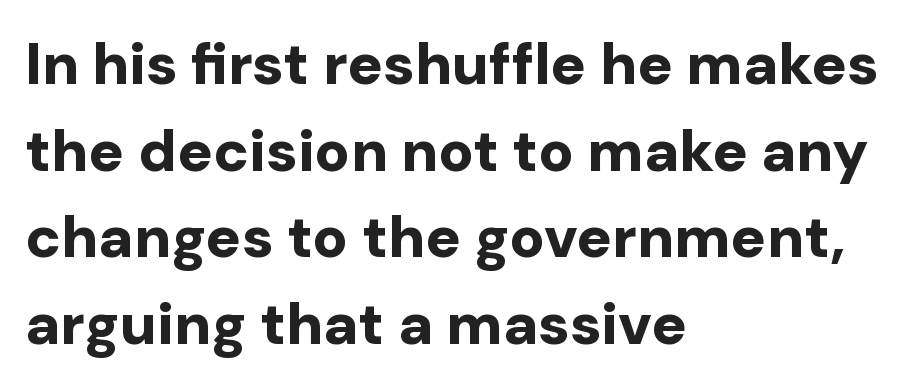
Q: Is the text bold? A: Yes.
Q: Is the text italic (slanted)? A: No, it is upright.
Q: Is the typeface a serif or a sans-serif typeface? A: Sans-serif.
Q: Is the text underlined? A: No.
Q: How is the paragraph aligned? A: Left-aligned.
Q: Is the spacing between letters normal or unusually wide? A: Normal.
Q: Is the spacing between lines tight, normal or loose? A: Normal.
Q: Width (condensed, normal, or wide)? A: Normal.
Q: Stroke contrast? A: Low.
Q: x-height? A: Medium.
Q: Monospaced? A: No.
